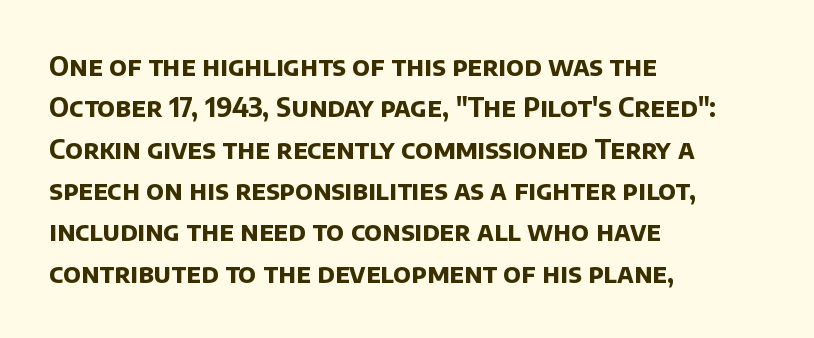
Check under the words: just untouched page. Which margin do the lines hug? The left one — the right edge is uneven. Is the type bold? Yes — the strokes are clearly thick and heavy. This sample keeps an unexceptional amount of space between lines. The line texture is even and compact thanks to regular tracking.
